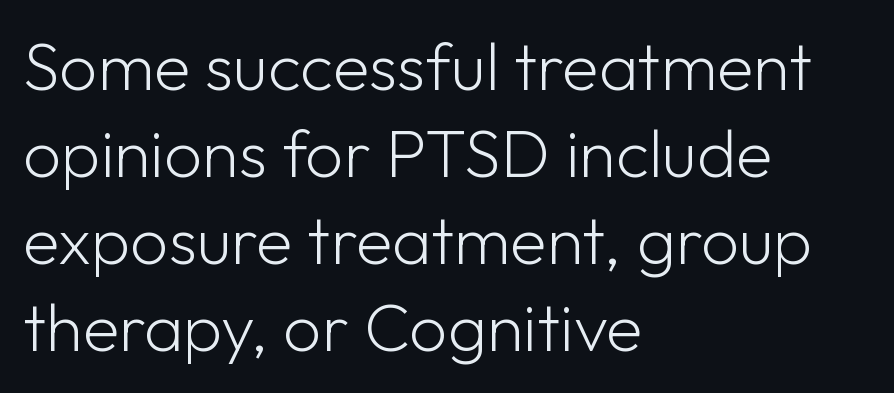
Q: Is the text bold? A: No.
Q: Is the text italic (slanted)? A: No, it is upright.
Q: Is the typeface a serif or a sans-serif typeface? A: Sans-serif.
Q: Is the text underlined? A: No.
Q: How is the paragraph aligned? A: Left-aligned.
Q: Is the spacing between letters normal or unusually wide? A: Normal.
Q: Is the spacing between lines tight, normal or loose? A: Normal.
Q: Width (condensed, normal, or wide)? A: Normal.
Q: Stroke contrast? A: Low.
Q: x-height? A: Medium.
Q: Monospaced? A: No.
